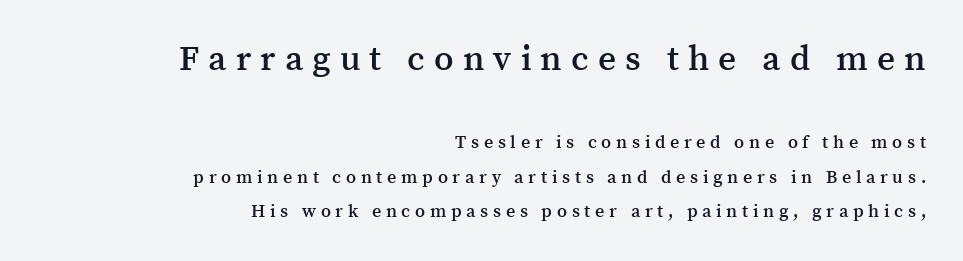
{"serif": "yes", "italic": "no", "bold": "semi", "weight": "semibold", "width": "normal", "stroke_contrast": "medium", "x_height": "medium", "monospaced": "no", "underline": "no", "align": "right", "line_spacing": "loose", "line_spacing_ratio": 1.9, "letter_spacing": "wide", "letter_spacing_em": 0.26, "larger_block": "first", "size_ratio": 1.94, "glyph_px": 35}
